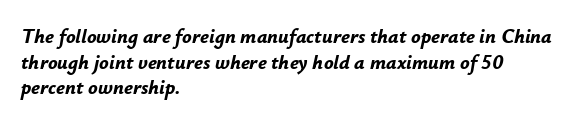
Q: Is the text bold? A: Yes.
Q: Is the text italic (slanted)? A: Yes, it leans right by about 12 degrees.
Q: Is the text underlined? A: No.
Q: How is the paragraph aligned? A: Left-aligned.
Q: Is the spacing between letters normal or unusually wide? A: Normal.
Q: Is the spacing between lines tight, normal or loose? A: Normal.
